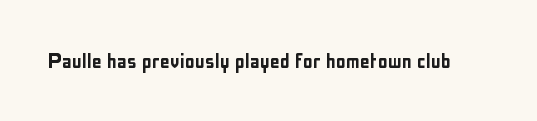
If you drew a line through each stem, it would be perfectly vertical. Characters follow at the spacing the type designer built in. The words here are not underlined.
